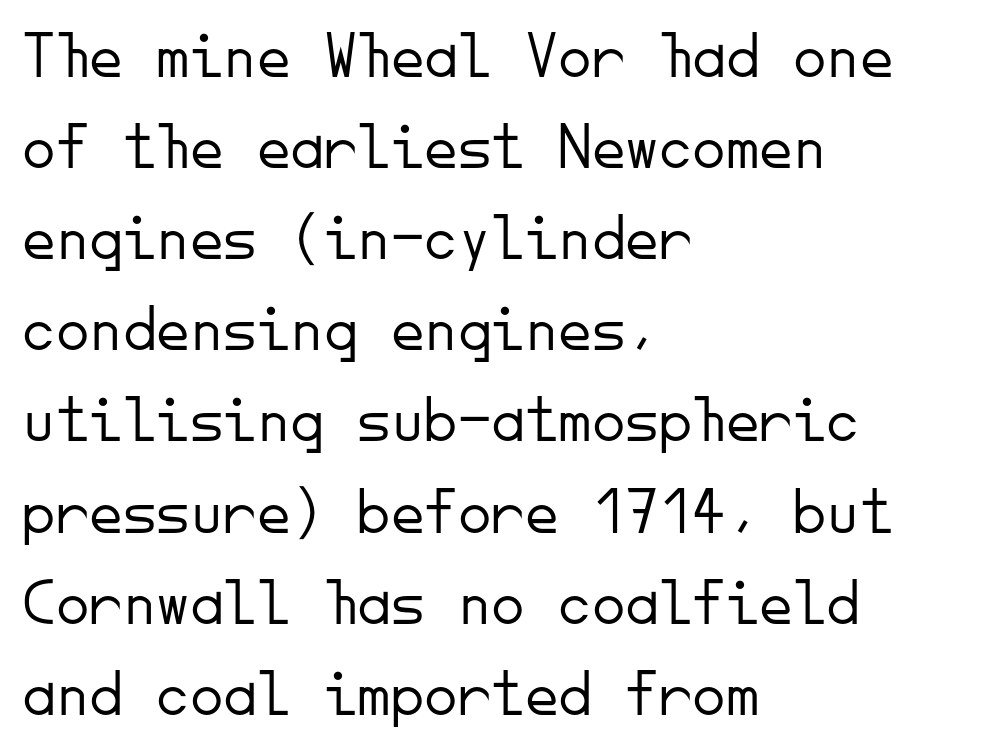
Q: Is the text bold? A: No.
Q: Is the text italic (slanted)? A: No, it is upright.
Q: Is the typeface a serif or a sans-serif typeface? A: Sans-serif.
Q: Is the text underlined? A: No.
Q: How is the paragraph aligned? A: Left-aligned.
Q: Is the spacing between letters normal or unusually wide? A: Normal.
Q: Is the spacing between lines tight, normal or loose? A: Normal.
Q: Width (condensed, normal, or wide)? A: Normal.
Q: Stroke contrast? A: Low.
Q: x-height? A: Small.
Q: Monospaced? A: Yes.
